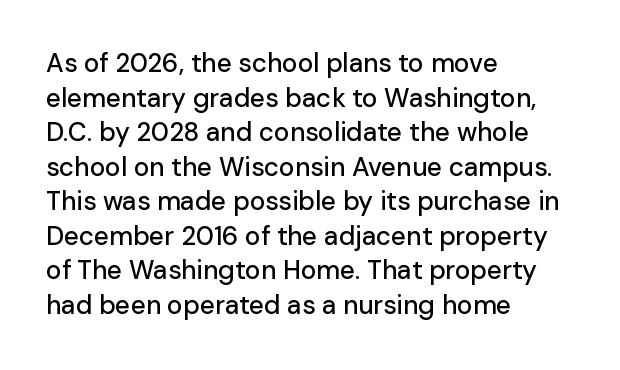
The image shows 26 px text type, upright; set left-aligned, normal line spacing (1.33x), normal letter spacing, not underlined.
